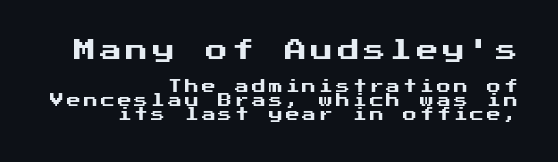
The image shows 22 px text type, upright; set right-aligned, tight line spacing (1.0x), unusually wide letter spacing (+0.2 em), not underlined; the first (top) block is 1.57x larger.
